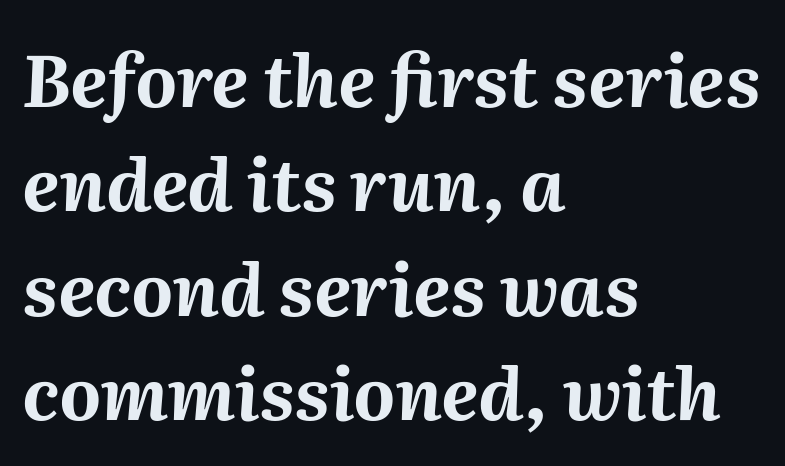
Q: Is the text bold? A: Yes.
Q: Is the text italic (slanted)? A: Yes, it leans right by about 2 degrees.
Q: Is the text underlined? A: No.
Q: How is the paragraph aligned? A: Left-aligned.
Q: Is the spacing between letters normal or unusually wide? A: Normal.
Q: Is the spacing between lines tight, normal or loose? A: Normal.
Q: Width (condensed, normal, or wide)? A: Normal.
Q: Stroke contrast? A: Medium.
Q: x-height? A: Medium.
Q: Monospaced? A: No.
